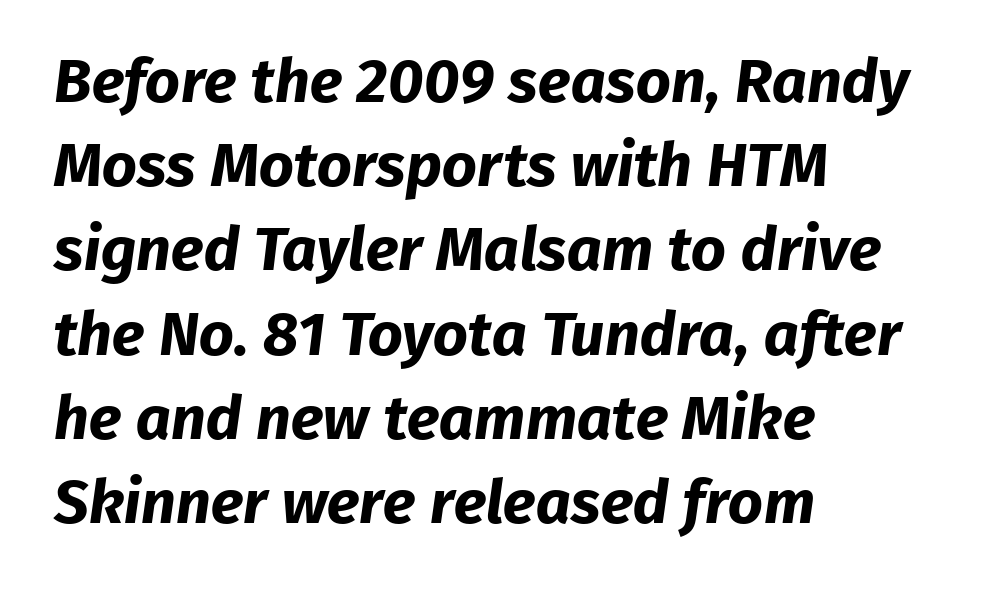
{"serif": "no", "bold": "yes", "weight": "bold", "width": "normal", "stroke_contrast": "low", "x_height": "medium", "monospaced": "no", "underline": "no", "align": "left", "line_spacing": "normal", "line_spacing_ratio": 1.38, "letter_spacing": "normal", "letter_spacing_em": 0.0, "glyph_px": 61}
